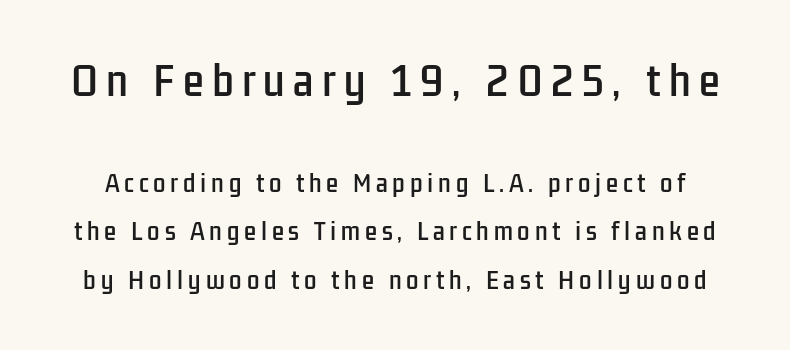
The image shows 38 px condensed sans-serif type, upright; set loose line spacing (2.2x), unusually wide letter spacing (+0.22 em), not underlined; the first (top) block is 1.73x larger; low stroke contrast and a medium x-height.
